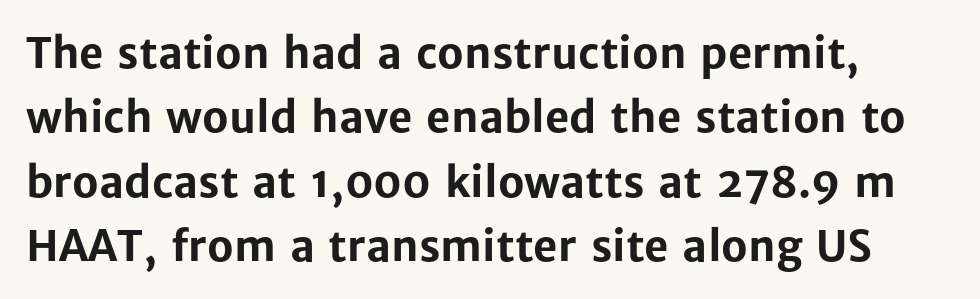
{"serif": "no", "italic": "no", "bold": "yes", "weight": "bold", "width": "normal", "stroke_contrast": "low", "x_height": "medium", "monospaced": "no", "underline": "no", "align": "left", "line_spacing": "normal", "line_spacing_ratio": 1.53, "letter_spacing": "normal", "letter_spacing_em": 0.0, "glyph_px": 42}
